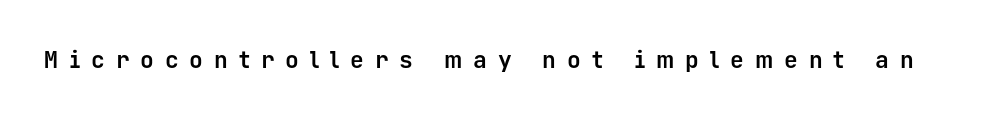
In terms of letterspacing, this is a distinctly airy, spread setting. This is roman type, the default non-slanted kind. The passage shown is emphatically bold. Quick note: underline off.
